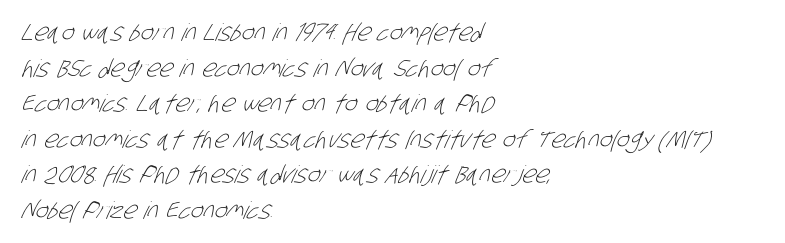
Q: Is the text bold? A: No.
Q: Is the text underlined? A: No.
Q: How is the paragraph aligned? A: Left-aligned.
Q: Is the spacing between letters normal or unusually wide? A: Normal.
Q: Is the spacing between lines tight, normal or loose? A: Normal.
